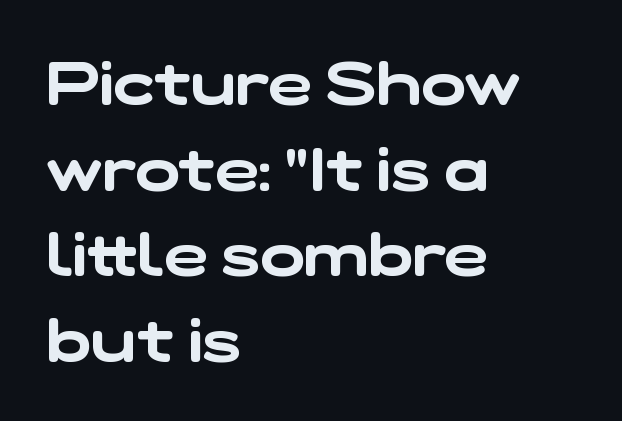
The image shows 59 px wide sans-serif type; set left-aligned, normal line spacing (1.45x), normal letter spacing, not underlined; low stroke contrast and a medium x-height.
